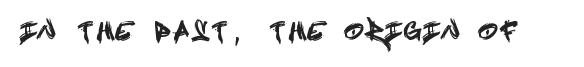
The image shows 24 px text type; set unusually wide letter spacing (+0.24 em), not underlined.
